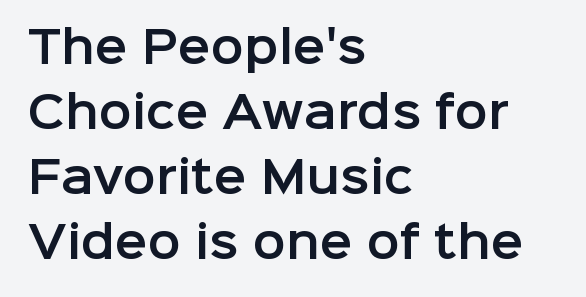
The image shows 44 px sans-serif type, upright; set left-aligned, normal line spacing (1.48x), normal letter spacing, not underlined; low stroke contrast and a medium x-height.
